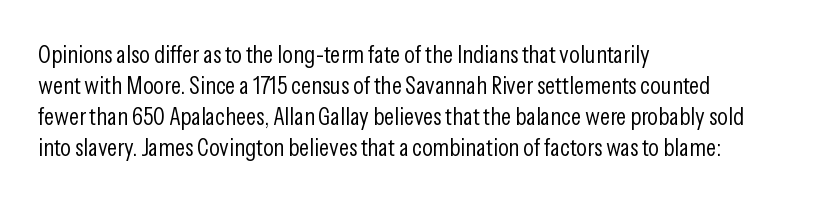
A light-to-regular cut is what we see here. Clear beneath every line of the passage. Vertical strokes here are truly vertical. The passage shown has conventional tracking throughout. Leftover space on each line is placed entirely after the last word.
